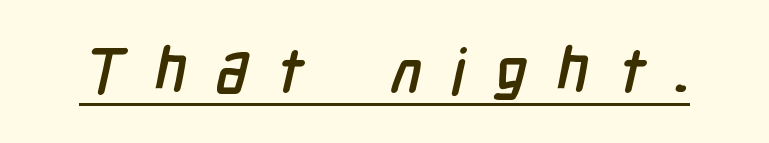
{"serif": "no", "bold": "yes", "weight": "semibold", "width": "condensed", "stroke_contrast": "low", "x_height": "medium", "monospaced": "no", "underline": "yes", "letter_spacing": "wide", "letter_spacing_em": 0.47, "glyph_px": 62}
